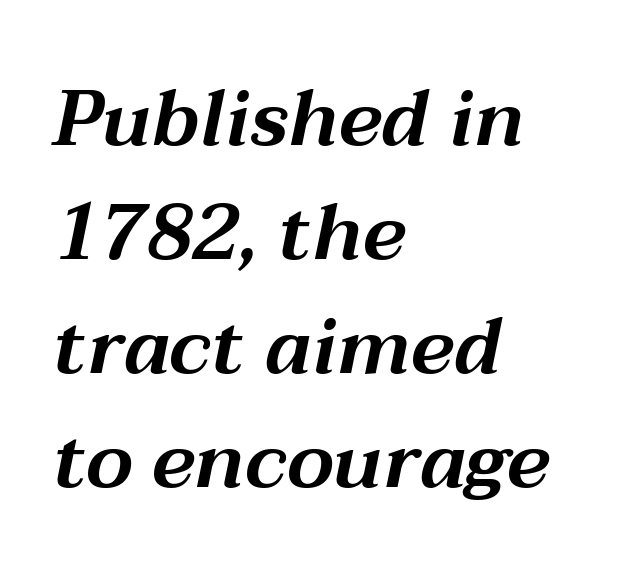
Short note: letters normally spaced. Horizontal alignment here is leftward, the default for most running prose. The rendering uses a moderate line-height, typical for paragraphs. You could not count columns in this text — the font is proportionally spaced. Rule under the text: the space is simply empty. Slant detected: the letters are inclined.
